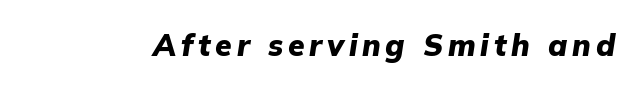
{"italic": "yes", "lean": "right", "slant_degrees": 9, "bold": "yes", "weight": "heavy", "width": "normal", "stroke_contrast": "low", "x_height": "medium", "monospaced": "no", "underline": "no", "glyph_px": 30}
